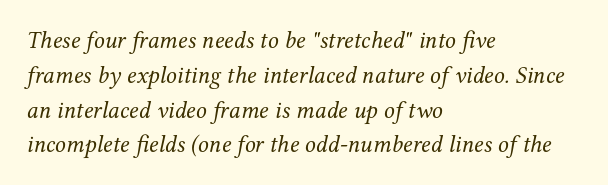
Q: Is the text bold? A: No.
Q: Is the text italic (slanted)? A: Yes, it leans right by about 12 degrees.
Q: Is the text underlined? A: No.
Q: How is the paragraph aligned? A: Left-aligned.
Q: Is the spacing between letters normal or unusually wide? A: Normal.
Q: Is the spacing between lines tight, normal or loose? A: Normal.
